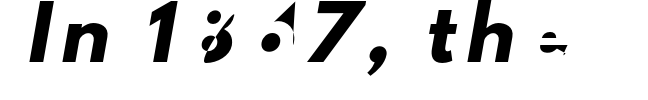
Q: Is the typeface a serif or a sans-serif typeface? A: Sans-serif.
Q: Is the text underlined? A: No.
Q: Is the spacing between letters normal or unusually wide? A: Unusually wide.
Q: Width (condensed, normal, or wide)? A: Normal.
Q: Stroke contrast? A: Low.
Q: x-height? A: Small.
Q: Monospaced? A: No.
